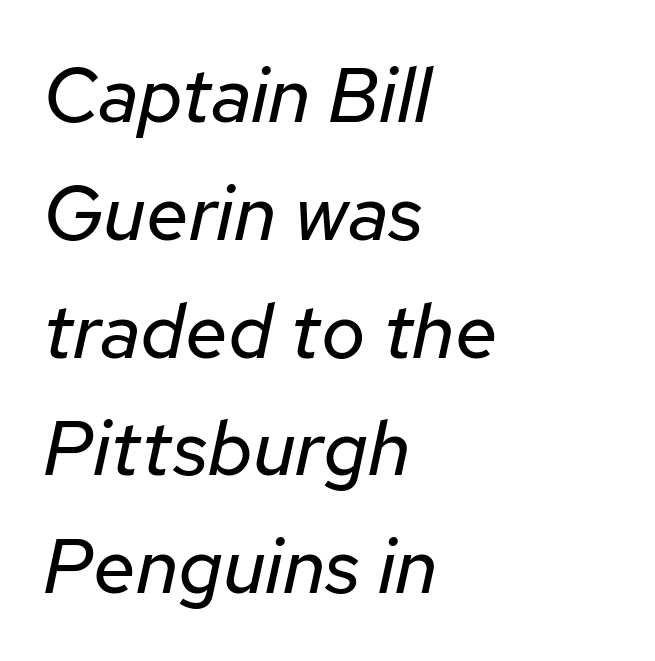
{"italic": "yes", "lean": "right", "slant_degrees": 12, "bold": "no", "weight": "regular", "width": "normal", "stroke_contrast": "low", "x_height": "medium", "monospaced": "no", "underline": "no", "align": "left", "line_spacing": "normal", "line_spacing_ratio": 1.53, "letter_spacing": "normal", "letter_spacing_em": 0.0, "glyph_px": 77}
